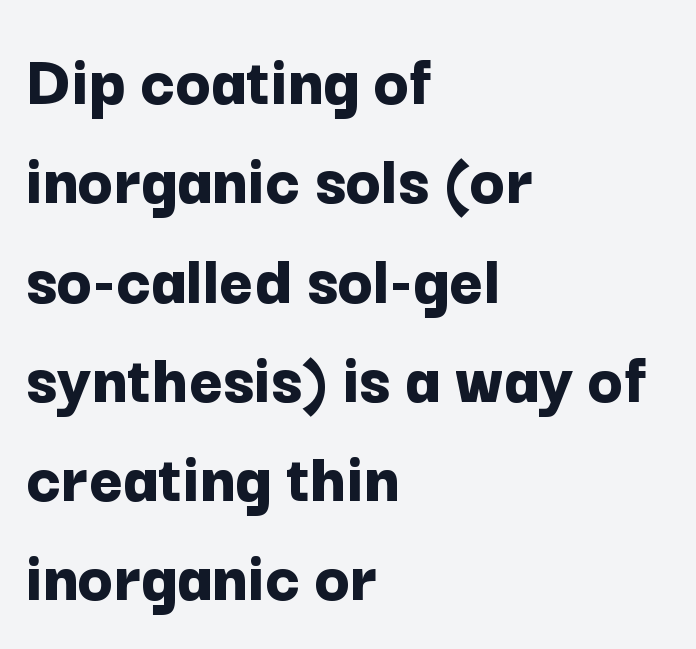
Check under the words: just untouched page. The letters advance in unequal steps, a hallmark of proportional type. Notice how the stems are strictly vertical — no italics here. Glyph-to-glyph distance matches everyday printed text.
